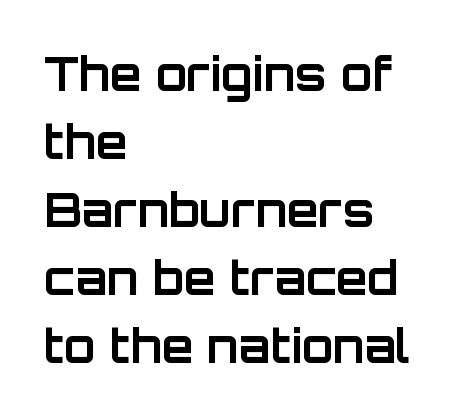
This sample has the flowing, uneven cadence of proportional lettering. One-word summary of the alignment: left. When letters stand straight like this, we call the style roman or upright. Look at the bottom of the vertical strokes: they stop flat, with no serifs.
